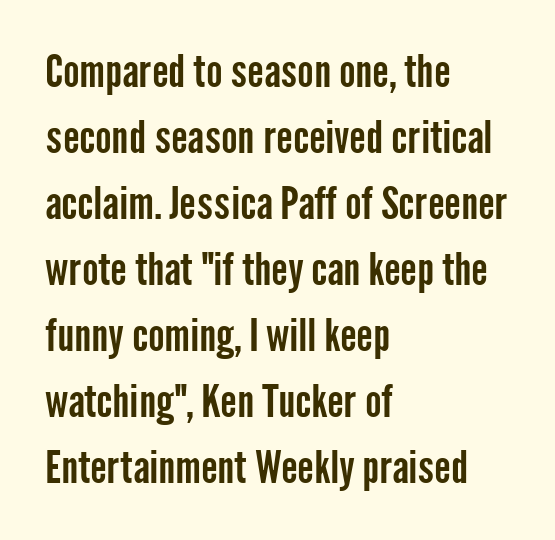
Whoever set this chose a conventional vertical rhythm. The letters carry no serifs — their stems end cleanly without finishing strokes. Every character sits straight up, as roman type does. Here the designer chose a conventional face with non-uniform glyph widths.
